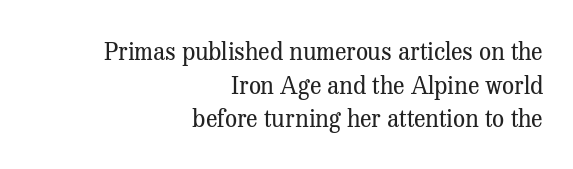
{"italic": "no", "bold": "no", "underline": "no", "align": "right", "line_spacing": "normal", "line_spacing_ratio": 1.4, "letter_spacing": "normal", "letter_spacing_em": 0.0, "glyph_px": 24}
